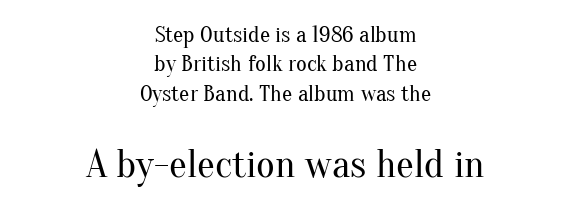
{"serif": "yes", "italic": "no", "bold": "no", "weight": "regular", "width": "normal", "stroke_contrast": "medium", "x_height": "small", "monospaced": "no", "underline": "no", "align": "center", "line_spacing": "normal", "line_spacing_ratio": 1.28, "letter_spacing": "normal", "letter_spacing_em": 0.0, "larger_block": "second", "size_ratio": 1.74, "glyph_px": 40}
